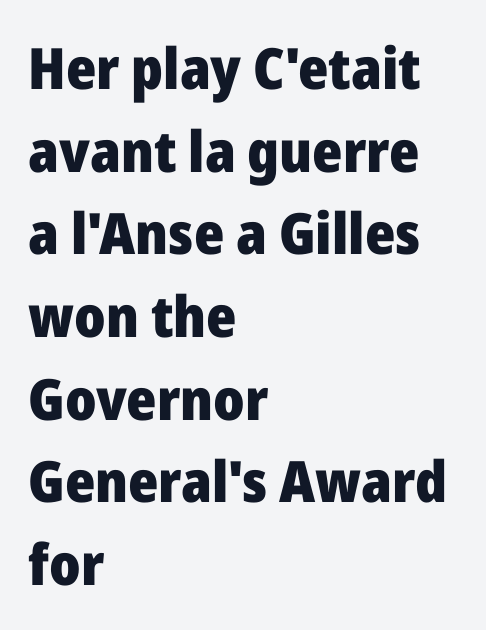
Q: Is the text bold? A: Yes.
Q: Is the text italic (slanted)? A: No, it is upright.
Q: Is the typeface a serif or a sans-serif typeface? A: Sans-serif.
Q: Is the text underlined? A: No.
Q: How is the paragraph aligned? A: Left-aligned.
Q: Is the spacing between letters normal or unusually wide? A: Normal.
Q: Is the spacing between lines tight, normal or loose? A: Normal.
Q: Width (condensed, normal, or wide)? A: Normal.
Q: Stroke contrast? A: Low.
Q: x-height? A: Medium.
Q: Monospaced? A: No.
